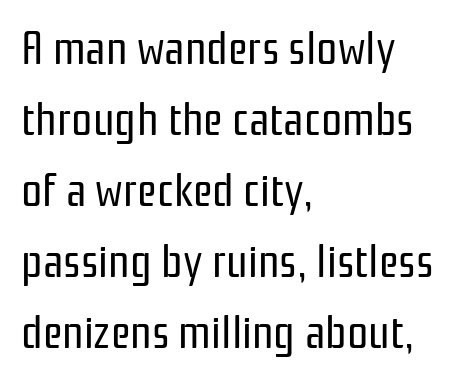
Q: Is the text bold? A: No.
Q: Is the text italic (slanted)? A: No, it is upright.
Q: Is the typeface a serif or a sans-serif typeface? A: Sans-serif.
Q: Is the text underlined? A: No.
Q: How is the paragraph aligned? A: Left-aligned.
Q: Is the spacing between letters normal or unusually wide? A: Normal.
Q: Is the spacing between lines tight, normal or loose? A: Normal.
Q: Width (condensed, normal, or wide)? A: Condensed.
Q: Stroke contrast? A: Low.
Q: x-height? A: Medium.
Q: Monospaced? A: No.
